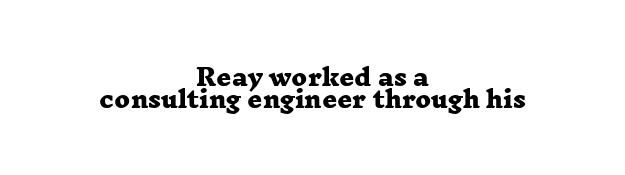
Caption: multi-line text, centered on the measure. A full-strength bold gives these letters their thick strokes. You could barely slide anything between these rows. Has an underline been added? It has not. The type is set solid horizontally, with unmodified tracking.
